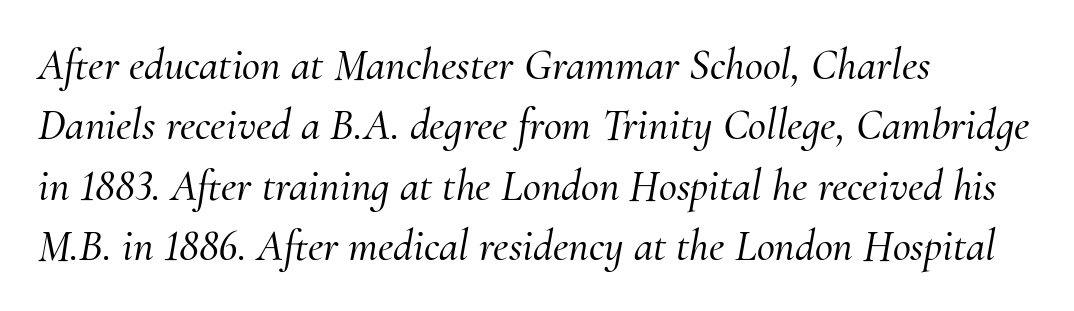
{"serif": "yes", "italic": "yes", "lean": "right", "slant_degrees": 10, "width": "normal", "stroke_contrast": "medium", "x_height": "small", "monospaced": "no", "underline": "no", "align": "left", "line_spacing": "normal", "line_spacing_ratio": 1.37, "letter_spacing": "normal", "letter_spacing_em": 0.0, "glyph_px": 44}
